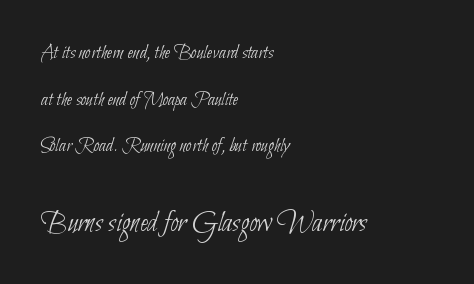
The image shows 30 px thin, condensed sans-serif type; set left-aligned, loose line spacing (2.33x), normal letter spacing, not underlined; the second (bottom) block is 1.5x larger; low stroke contrast and a small x-height.
